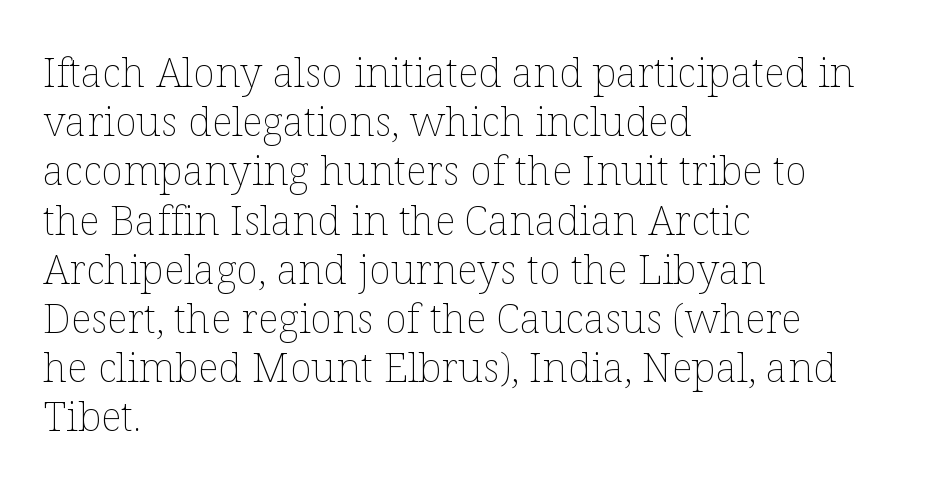
{"italic": "no", "bold": "no", "weight": "thin", "width": "normal", "stroke_contrast": "low", "x_height": "medium", "monospaced": "no", "underline": "no", "align": "left", "line_spacing_ratio": 1.2, "letter_spacing": "normal", "letter_spacing_em": 0.0, "glyph_px": 41}
